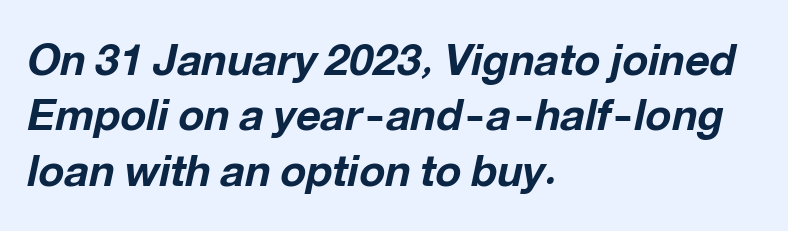
{"italic": "yes", "lean": "right", "slant_degrees": 12, "bold": "yes", "weight": "bold", "width": "normal", "stroke_contrast": "low", "x_height": "medium", "monospaced": "no", "underline": "no", "align": "left", "line_spacing": "normal", "line_spacing_ratio": 1.29, "letter_spacing": "normal", "letter_spacing_em": 0.0, "glyph_px": 43}
